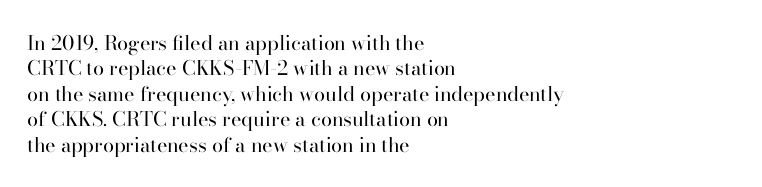
The rows are spaced the way most documents space them. Weight: in the light-to-regular range. Each word holds together tightly as a unit, with standard inter-letter gaps. Nobody drew a line under any word here.
